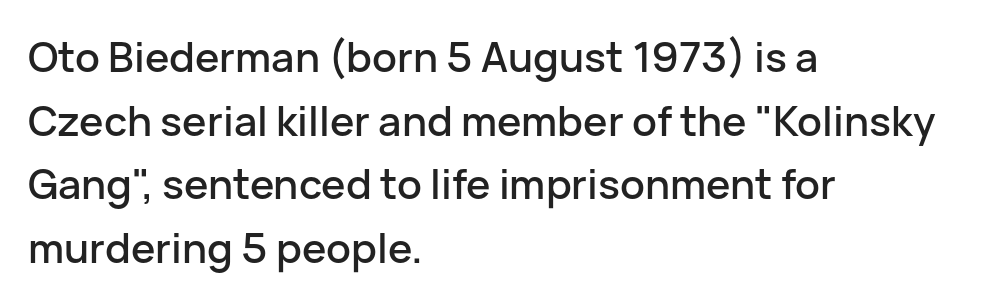
The image shows 41 px sans-serif type, upright; set left-aligned, normal line spacing (1.55x), normal letter spacing, not underlined; low stroke contrast and a medium x-height.
